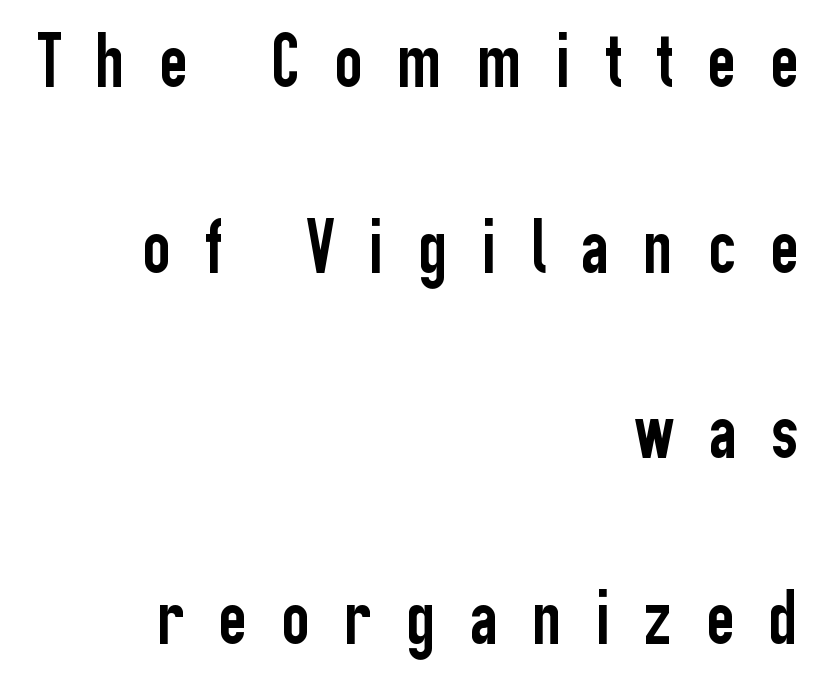
Q: Is the text italic (slanted)? A: No, it is upright.
Q: Is the typeface a serif or a sans-serif typeface? A: Sans-serif.
Q: Is the text underlined? A: No.
Q: How is the paragraph aligned? A: Right-aligned.
Q: Is the spacing between letters normal or unusually wide? A: Unusually wide.
Q: Is the spacing between lines tight, normal or loose? A: Loose.
Q: Width (condensed, normal, or wide)? A: Condensed.
Q: Stroke contrast? A: Low.
Q: x-height? A: Medium.
Q: Monospaced? A: No.
